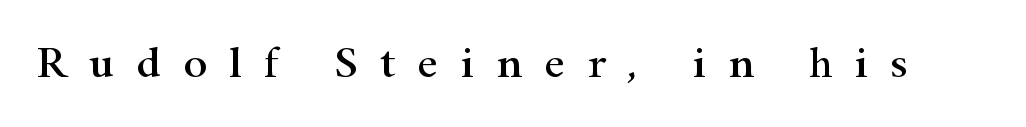
{"serif": "yes", "italic": "no", "width": "wide", "stroke_contrast": "high", "x_height": "small", "monospaced": "no", "underline": "no", "letter_spacing": "wide", "letter_spacing_em": 0.49, "glyph_px": 45}
